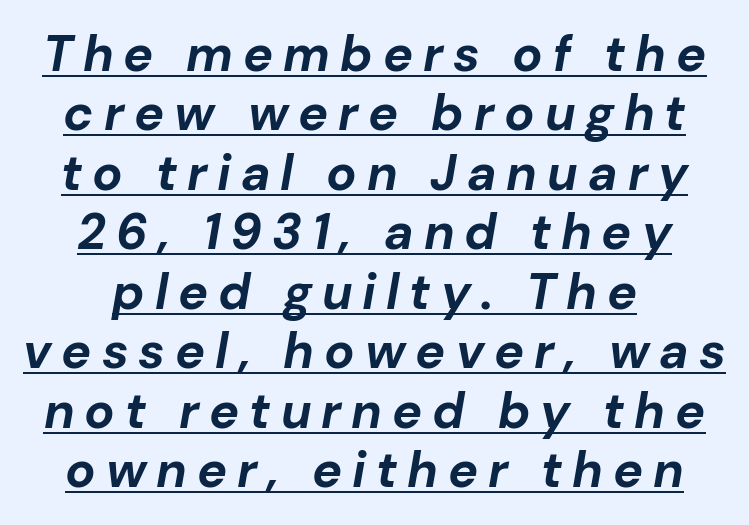
{"italic": "yes", "lean": "right", "slant_degrees": 10, "bold": "yes", "weight": "bold", "width": "normal", "stroke_contrast": "low", "x_height": "medium", "monospaced": "no", "underline": "yes", "align": "center", "line_spacing_ratio": 1.19, "letter_spacing": "wide", "letter_spacing_em": 0.2, "glyph_px": 50}
